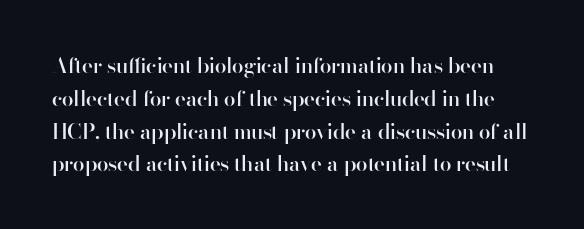
Q: Is the text bold? A: Semi-bold.
Q: Is the text italic (slanted)? A: No, it is upright.
Q: Is the text underlined? A: No.
Q: Is the spacing between letters normal or unusually wide? A: Normal.
Q: Is the spacing between lines tight, normal or loose? A: Normal.
